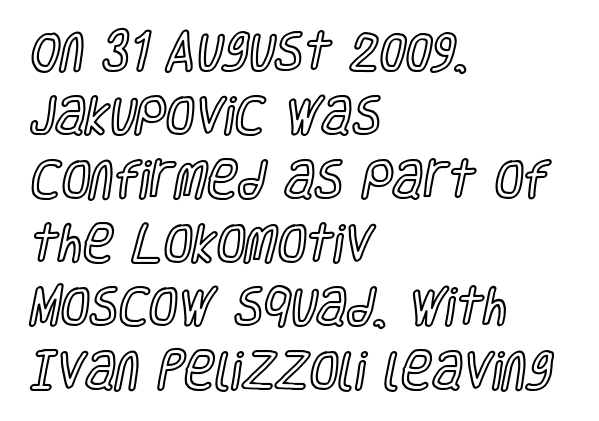
{"width": "condensed", "x_height": "large", "monospaced": "no", "underline": "no", "align": "left", "line_spacing": "normal", "line_spacing_ratio": 1.52, "letter_spacing": "normal", "letter_spacing_em": 0.0, "glyph_px": 42}
